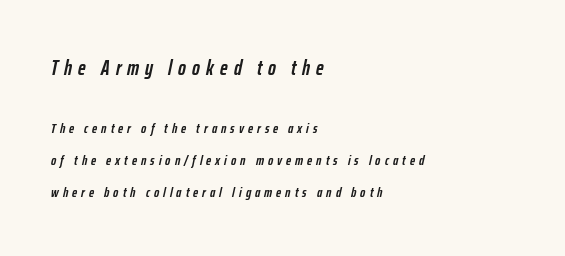
The image shows 21 px bold type, italic (leaning right); set left-aligned, loose line spacing (2.32x), unusually wide letter spacing (+0.29 em), not underlined; the first (top) block is 1.5x larger.
